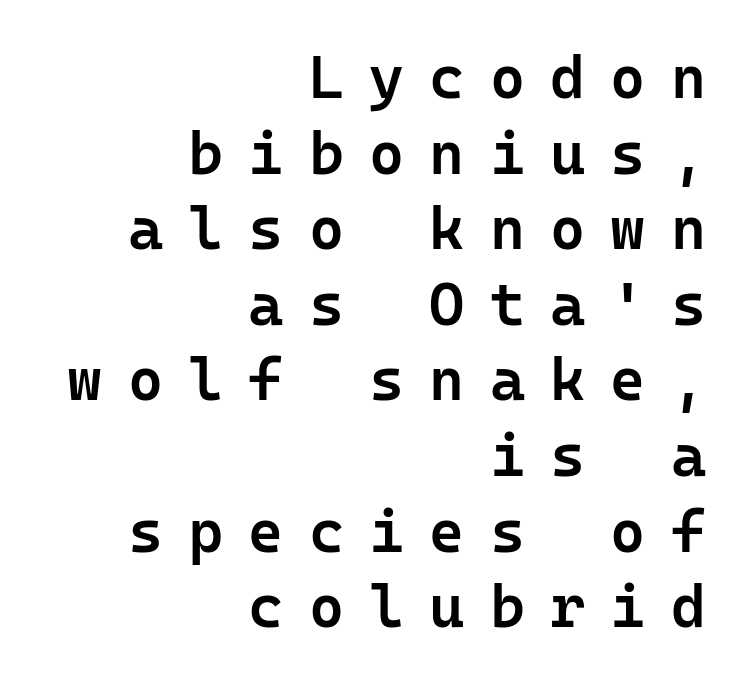
Horizontal bands of white between lines are of average thickness. Posture: vertical. The rendering shows plain stroke endings on the letterforms — a sans-serif design. A bit beefed up — I'd call it semibold rather than bold. The gap between lines stays unmarked.
